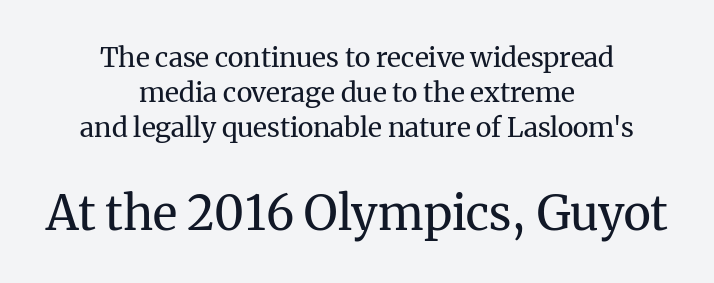
The image shows 47 px regular-weight serif type, upright; set centered, normal line spacing (1.3x), normal letter spacing, not underlined; the second (bottom) block is 1.74x larger; medium stroke contrast and a medium x-height.
